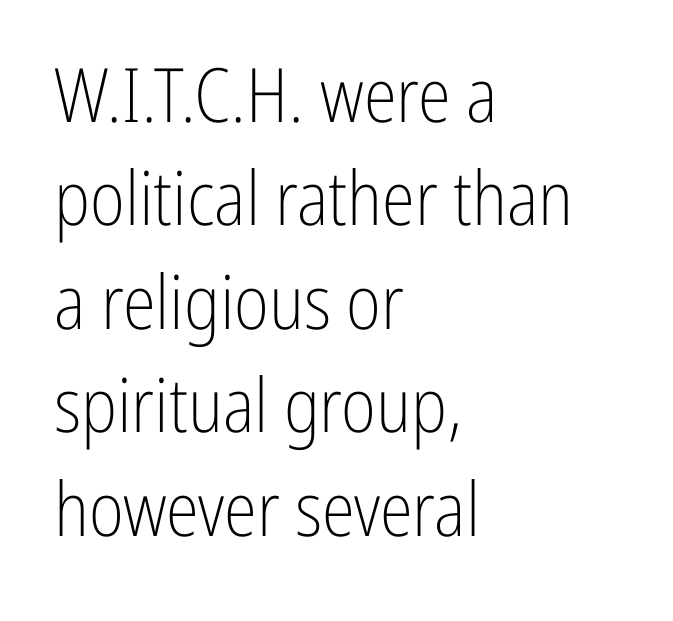
Q: Is the text bold? A: No.
Q: Is the text italic (slanted)? A: No, it is upright.
Q: Is the typeface a serif or a sans-serif typeface? A: Sans-serif.
Q: Is the text underlined? A: No.
Q: How is the paragraph aligned? A: Left-aligned.
Q: Is the spacing between letters normal or unusually wide? A: Normal.
Q: Is the spacing between lines tight, normal or loose? A: Normal.
Q: Width (condensed, normal, or wide)? A: Condensed.
Q: Stroke contrast? A: Low.
Q: x-height? A: Medium.
Q: Monospaced? A: No.
